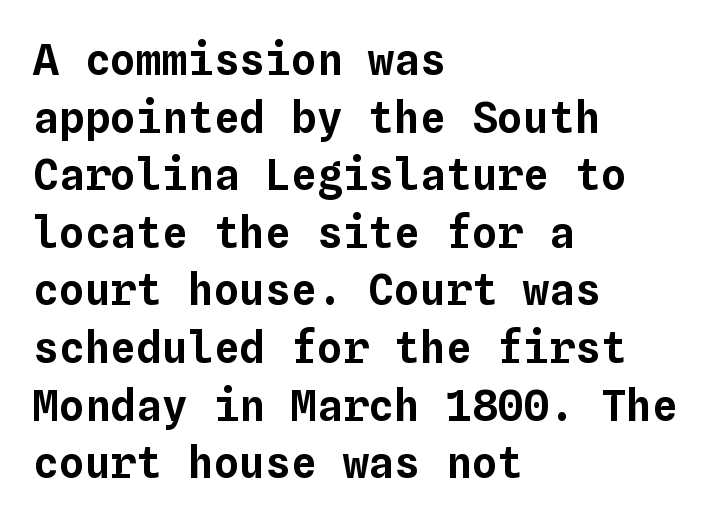
The image shows 43 px text type, upright, monospaced; set left-aligned, normal line spacing (1.34x), normal letter spacing, not underlined; low stroke contrast and a medium x-height.
